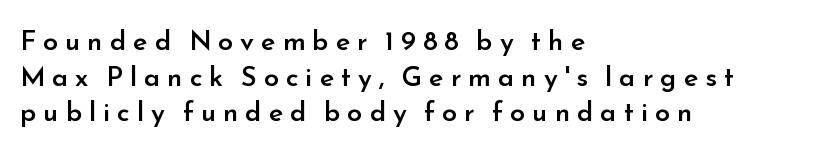
The image shows 27 px text type, upright; set left-aligned, normal line spacing (1.32x), unusually wide letter spacing (+0.26 em), not underlined.
